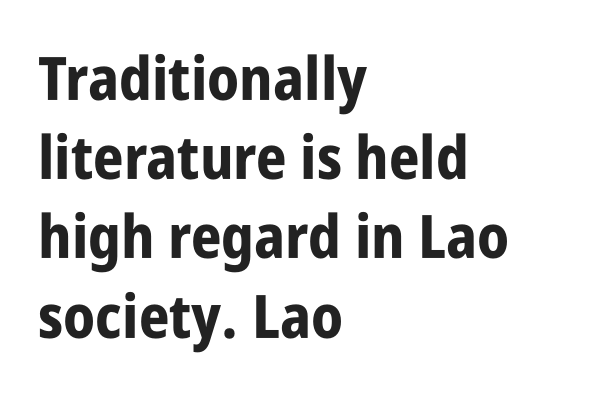
Q: Is the text bold? A: Yes.
Q: Is the text italic (slanted)? A: No, it is upright.
Q: Is the typeface a serif or a sans-serif typeface? A: Sans-serif.
Q: Is the text underlined? A: No.
Q: How is the paragraph aligned? A: Left-aligned.
Q: Is the spacing between letters normal or unusually wide? A: Normal.
Q: Is the spacing between lines tight, normal or loose? A: Normal.
Q: Width (condensed, normal, or wide)? A: Condensed.
Q: Stroke contrast? A: Low.
Q: x-height? A: Large.
Q: Monospaced? A: No.
